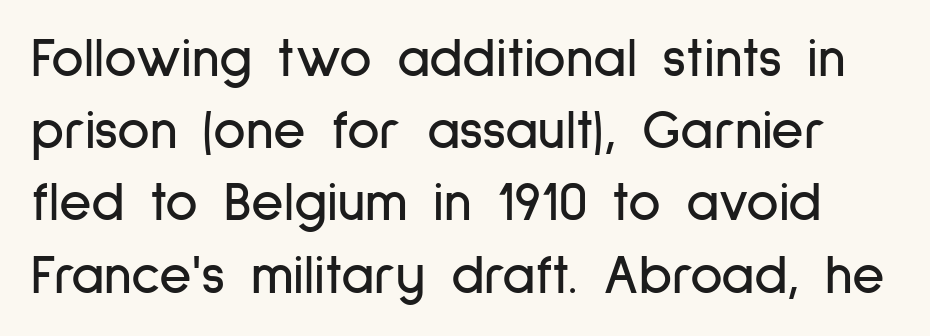
The image shows 56 px condensed sans-serif type, upright; set normal line spacing (1.29x), normal letter spacing, not underlined; low stroke contrast and a medium x-height.
